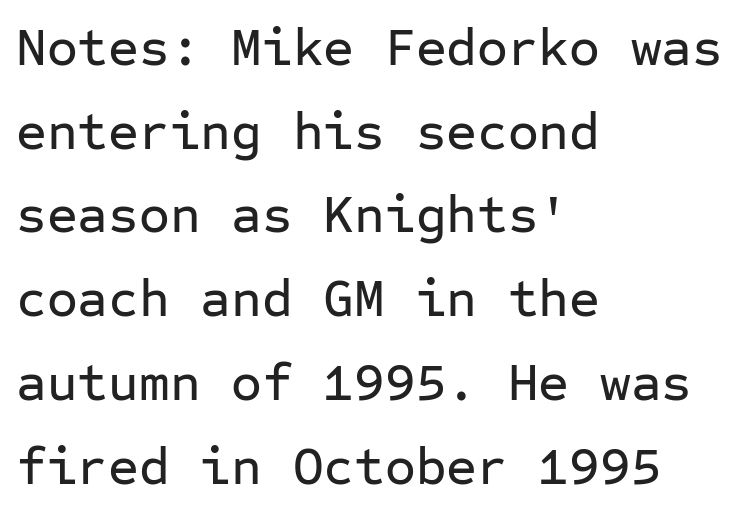
Q: Is the text italic (slanted)? A: No, it is upright.
Q: Is the typeface a serif or a sans-serif typeface? A: Sans-serif.
Q: Is the text underlined? A: No.
Q: How is the paragraph aligned? A: Left-aligned.
Q: Is the spacing between letters normal or unusually wide? A: Normal.
Q: Is the spacing between lines tight, normal or loose? A: Normal.
Q: Width (condensed, normal, or wide)? A: Normal.
Q: Stroke contrast? A: Low.
Q: x-height? A: Medium.
Q: Monospaced? A: Yes.
